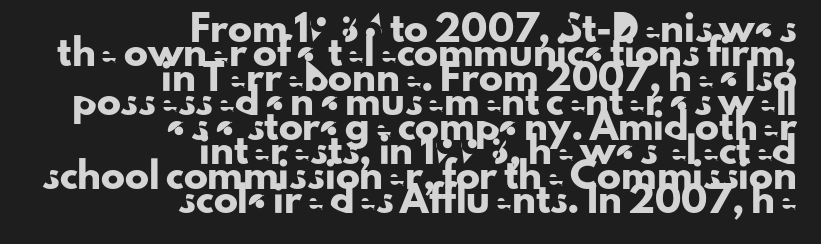
The image shows 24 px text type, upright; set right-aligned, tight line spacing (1.02x), normal letter spacing, not underlined.
